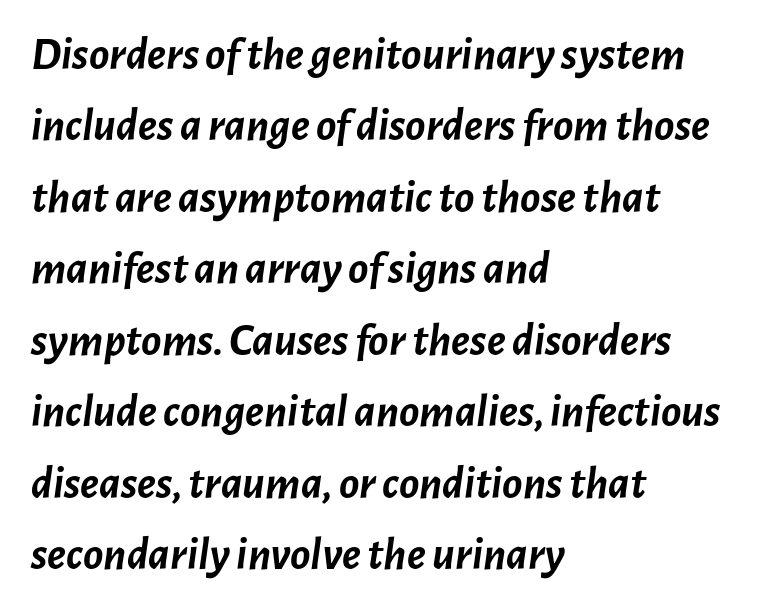
Q: Is the text bold? A: Yes.
Q: Is the text italic (slanted)? A: Yes, it leans right by about 7 degrees.
Q: Is the text underlined? A: No.
Q: How is the paragraph aligned? A: Left-aligned.
Q: Is the spacing between letters normal or unusually wide? A: Normal.
Q: Is the spacing between lines tight, normal or loose? A: Normal.
Q: Width (condensed, normal, or wide)? A: Normal.
Q: Stroke contrast? A: Low.
Q: x-height? A: Medium.
Q: Monospaced? A: No.
